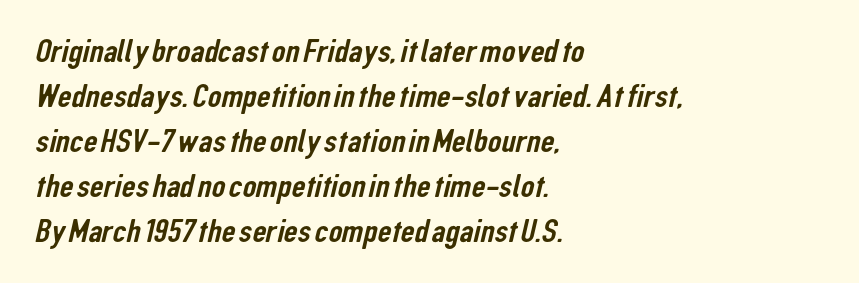
The image shows 34 px condensed sans-serif type; set left-aligned, normal line spacing (1.32x), normal letter spacing, not underlined; low stroke contrast and a medium x-height.
